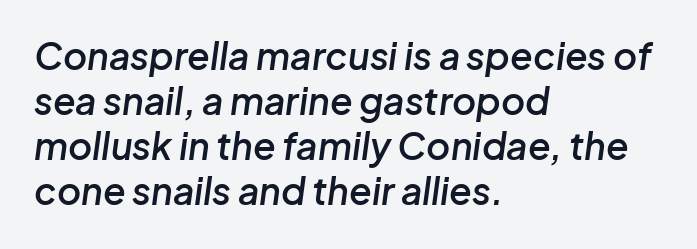
Q: Is the text bold? A: Semi-bold.
Q: Is the text italic (slanted)? A: Yes, it leans right by about 8 degrees.
Q: Is the text underlined? A: No.
Q: How is the paragraph aligned? A: Left-aligned.
Q: Is the spacing between letters normal or unusually wide? A: Normal.
Q: Width (condensed, normal, or wide)? A: Normal.
Q: Stroke contrast? A: Low.
Q: x-height? A: Medium.
Q: Monospaced? A: No.
